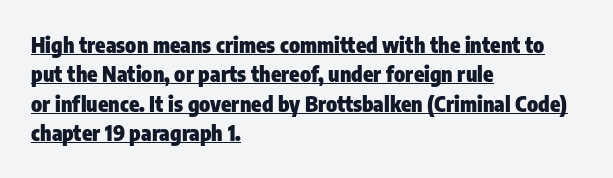
{"italic": "no", "bold": "yes", "underline": "yes", "align": "left", "line_spacing": "normal", "line_spacing_ratio": 1.4, "letter_spacing": "normal", "letter_spacing_em": 0.0, "glyph_px": 21}
